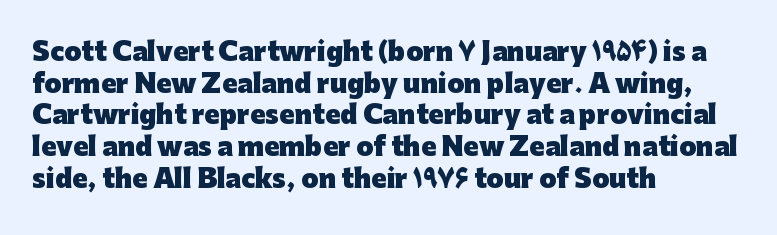
{"italic": "no", "bold": "yes", "underline": "no", "align": "left", "line_spacing": "normal", "line_spacing_ratio": 1.27, "letter_spacing": "normal", "letter_spacing_em": 0.0, "glyph_px": 25}
